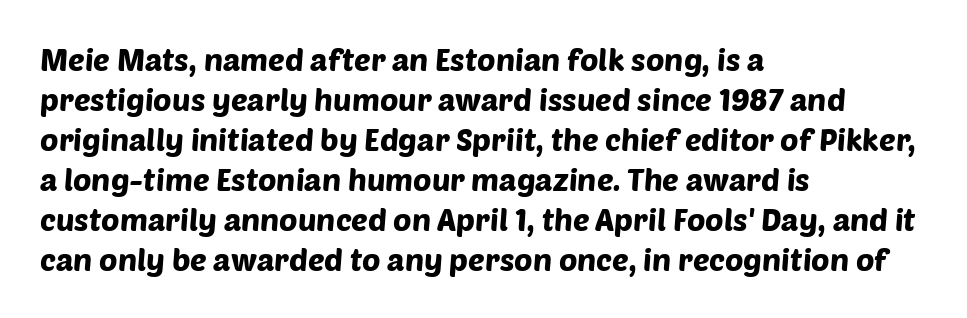
Q: Is the typeface a serif or a sans-serif typeface? A: Sans-serif.
Q: Is the text underlined? A: No.
Q: How is the paragraph aligned? A: Left-aligned.
Q: Is the spacing between letters normal or unusually wide? A: Normal.
Q: Is the spacing between lines tight, normal or loose? A: Normal.
Q: Width (condensed, normal, or wide)? A: Normal.
Q: Stroke contrast? A: Low.
Q: x-height? A: Large.
Q: Monospaced? A: No.
